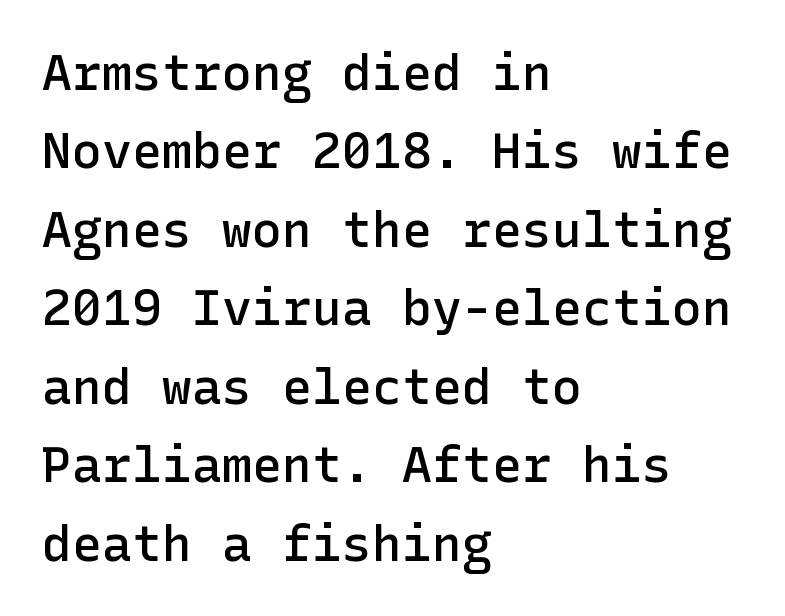
{"serif": "no", "italic": "no", "bold": "semi", "weight": "semibold", "width": "normal", "stroke_contrast": "low", "x_height": "medium", "underline": "no", "align": "left", "line_spacing": "normal", "line_spacing_ratio": 1.57, "letter_spacing": "normal", "letter_spacing_em": 0.0, "glyph_px": 50}
